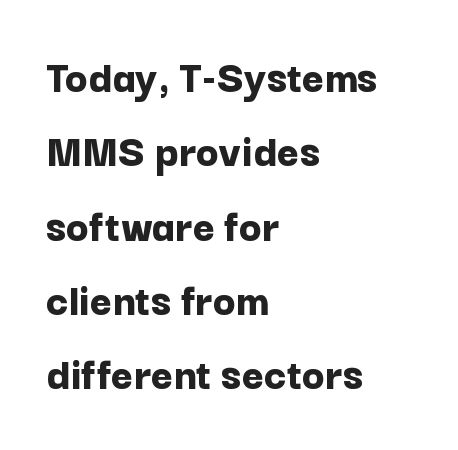
Q: Is the text bold? A: Yes.
Q: Is the text italic (slanted)? A: No, it is upright.
Q: Is the typeface a serif or a sans-serif typeface? A: Sans-serif.
Q: Is the text underlined? A: No.
Q: How is the paragraph aligned? A: Left-aligned.
Q: Is the spacing between letters normal or unusually wide? A: Normal.
Q: Is the spacing between lines tight, normal or loose? A: Normal.
Q: Width (condensed, normal, or wide)? A: Normal.
Q: Stroke contrast? A: Low.
Q: x-height? A: Medium.
Q: Monospaced? A: No.
